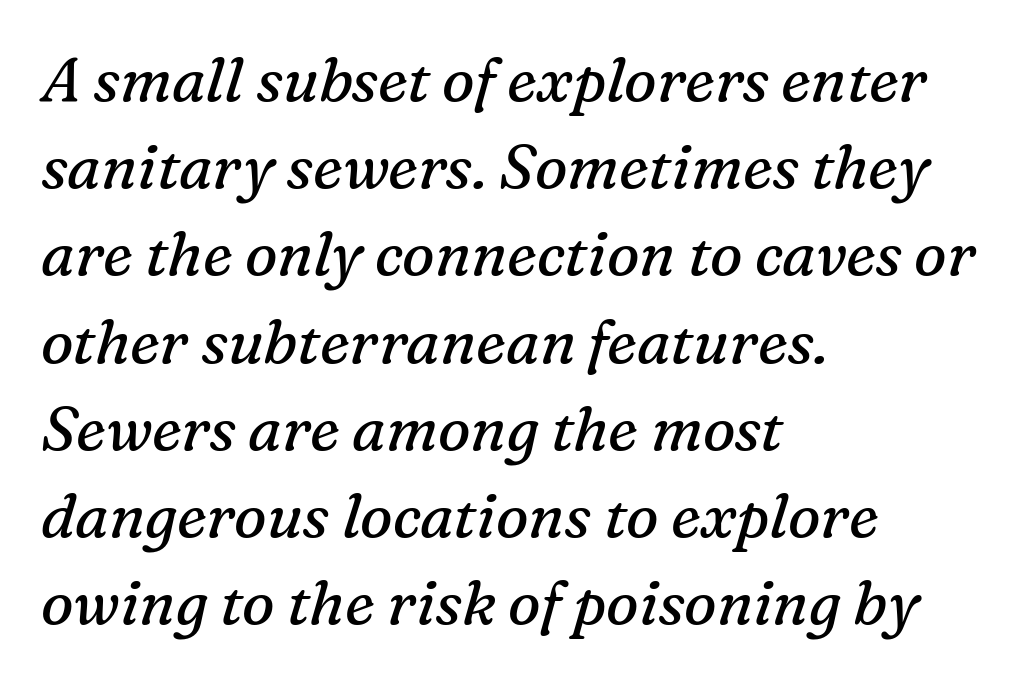
Observe the ordinary spacing: letters are neighbours, not strangers. Varying glyph widths throughout — classic text-font behaviour. The font sits on the lighter half of the weight spectrum, regular included. Old-style or modern, the face here clearly has serifs. Students, observe: this is what conventionally led text looks like. The glyphs are unaccompanied by any horizontal stroke below them.
